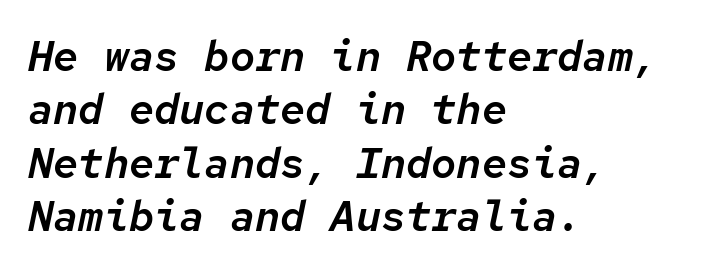
Q: Is the text italic (slanted)? A: Yes, it leans right by about 12 degrees.
Q: Is the text underlined? A: No.
Q: How is the paragraph aligned? A: Left-aligned.
Q: Is the spacing between letters normal or unusually wide? A: Normal.
Q: Is the spacing between lines tight, normal or loose? A: Normal.
Q: Width (condensed, normal, or wide)? A: Normal.
Q: Stroke contrast? A: Low.
Q: x-height? A: Medium.
Q: Monospaced? A: Yes.
